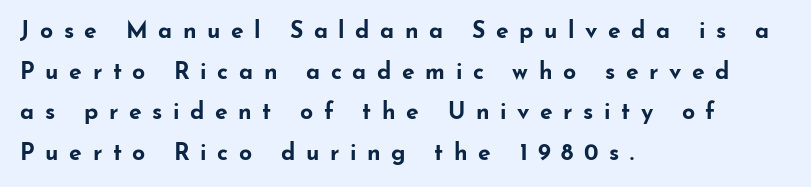
{"italic": "no", "bold": "yes", "underline": "no", "align": "left", "line_spacing_ratio": 1.77, "letter_spacing": "wide", "letter_spacing_em": 0.46, "glyph_px": 23}
